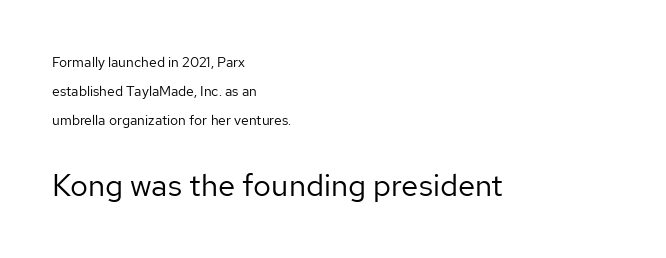
{"serif": "no", "italic": "no", "bold": "no", "weight": "regular", "width": "normal", "stroke_contrast": "low", "x_height": "medium", "monospaced": "no", "underline": "no", "align": "left", "line_spacing": "loose", "line_spacing_ratio": 2.07, "letter_spacing": "normal", "letter_spacing_em": 0.0, "larger_block": "second", "size_ratio": 2.21, "glyph_px": 31}
